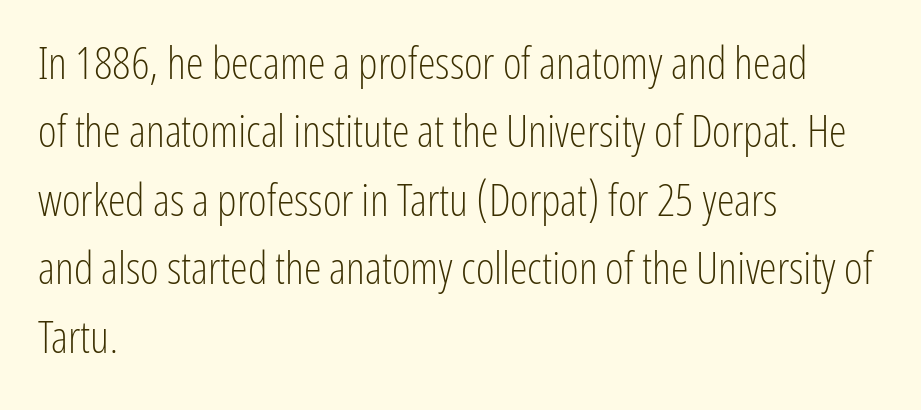
Q: Is the text bold? A: No.
Q: Is the text italic (slanted)? A: No, it is upright.
Q: Is the typeface a serif or a sans-serif typeface? A: Sans-serif.
Q: Is the text underlined? A: No.
Q: How is the paragraph aligned? A: Left-aligned.
Q: Is the spacing between letters normal or unusually wide? A: Normal.
Q: Is the spacing between lines tight, normal or loose? A: Normal.
Q: Width (condensed, normal, or wide)? A: Condensed.
Q: Stroke contrast? A: Low.
Q: x-height? A: Medium.
Q: Monospaced? A: No.
